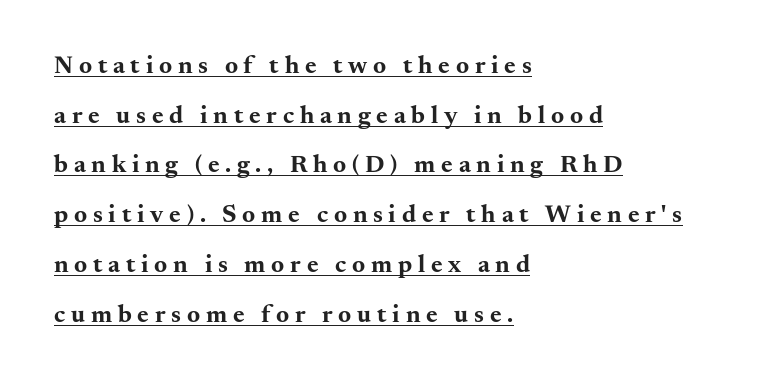
The image shows 25 px bold type, upright; set left-aligned, loose line spacing (1.99x), unusually wide letter spacing (+0.23 em), underlined.
